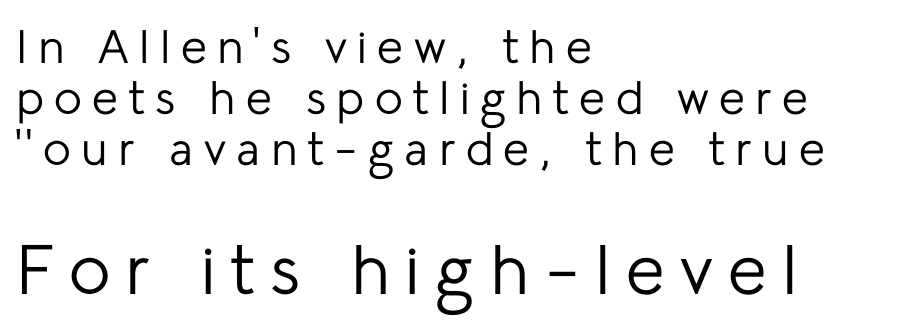
Italic? Not at all — the glyphs are vertical. Unlike a traditional serif, this face leaves its strokes unadorned. No chunkiness to these letters — they're not bold. The rendering uses a small line-height, squeezing the rows. Any mark beneath the type? The region is blank. Spacing verdict: proportional, widths tailored to each character.
